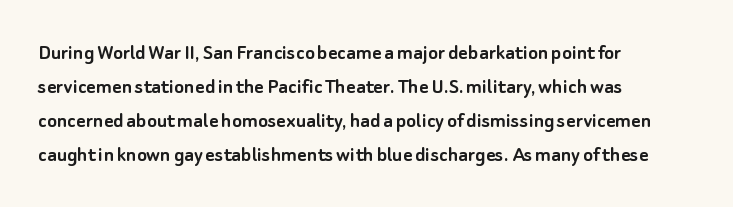
{"italic": "no", "underline": "no", "align": "left", "line_spacing": "normal", "line_spacing_ratio": 1.48, "letter_spacing": "normal", "letter_spacing_em": 0.0, "glyph_px": 23}
